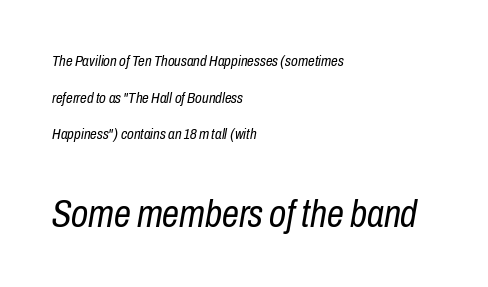
No extra ink here — the face is not bold. Observe the lean: these are italic letterforms. Every row of glyphs begins at an identical x-position on the left. Whoever set this chose breathing room over compactness in the vertical rhythm.
